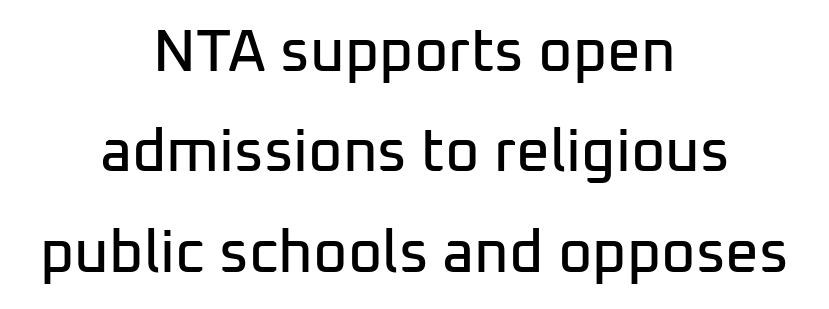
Q: Is the text italic (slanted)? A: No, it is upright.
Q: Is the typeface a serif or a sans-serif typeface? A: Sans-serif.
Q: Is the text underlined? A: No.
Q: How is the paragraph aligned? A: Centered.
Q: Is the spacing between letters normal or unusually wide? A: Normal.
Q: Is the spacing between lines tight, normal or loose? A: Normal.
Q: Width (condensed, normal, or wide)? A: Normal.
Q: Stroke contrast? A: Low.
Q: x-height? A: Medium.
Q: Monospaced? A: No.
